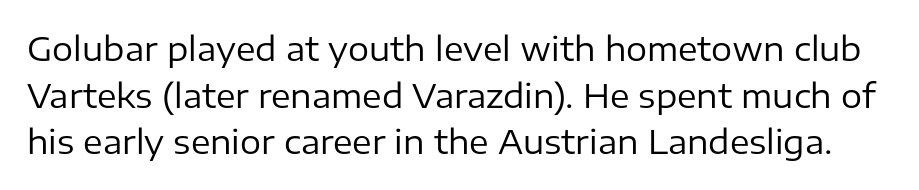
Think of a printed novel: that variable character pitch is what you see here. These lines are composed in type without serifs. Heft: none added — not bold. Nobody touched the tracking dial on this one. Nope, not italic — everything's standing straight. In terms of leading, this rendering sits right in the middle.
